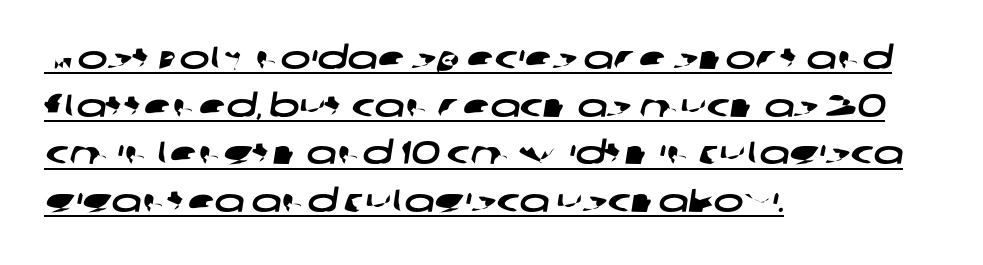
The lines sit at an ordinary, default distance from one another. This is underlined copy, the kind a proofreader might mark for attention. Note the varied advance widths — an 'i' is clearly narrower than an 'm'. Does extra space separate the letters? No, they use regular spacing. The passage is arranged the way most books set body copy — flush left. This sample uses a sans-serif face.
